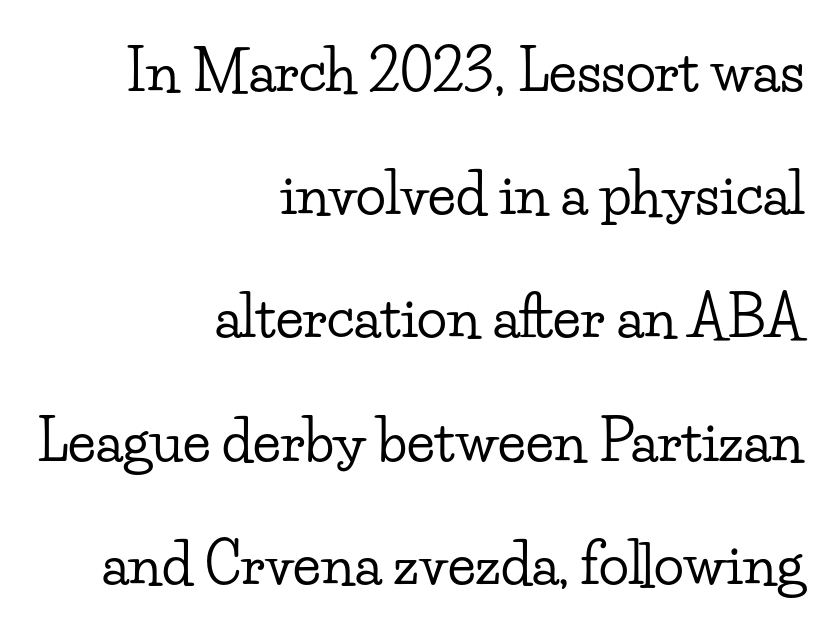
{"serif": "yes", "italic": "no", "width": "wide", "stroke_contrast": "low", "x_height": "small", "monospaced": "no", "underline": "no", "align": "right", "line_spacing": "loose", "line_spacing_ratio": 2.2, "letter_spacing": "normal", "letter_spacing_em": 0.0, "glyph_px": 56}
